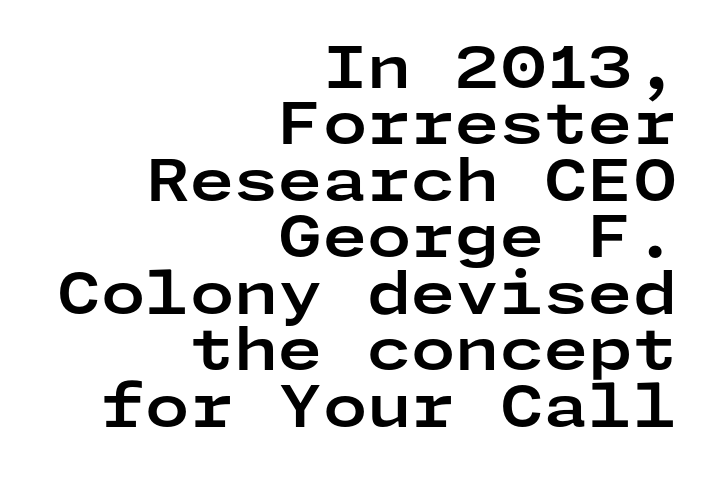
This rendering employs a face without finishing strokes, i.e., a sans-serif. The line-height multiplier appears low, near solid setting. This is roman type, the default non-slanted kind. Every row of glyphs terminates at an identical x-position on the right. Observe the ordinary spacing: letters are neighbours, not strangers.
